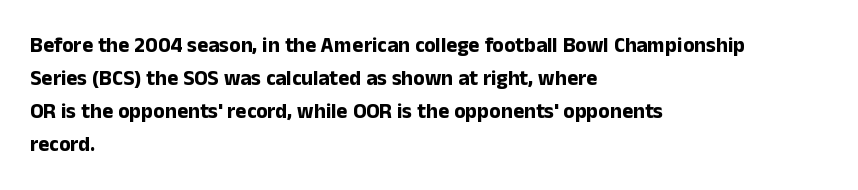
Q: Is the text bold? A: Yes.
Q: Is the text italic (slanted)? A: No, it is upright.
Q: Is the text underlined? A: No.
Q: How is the paragraph aligned? A: Left-aligned.
Q: Is the spacing between letters normal or unusually wide? A: Normal.
Q: Is the spacing between lines tight, normal or loose? A: Normal.
